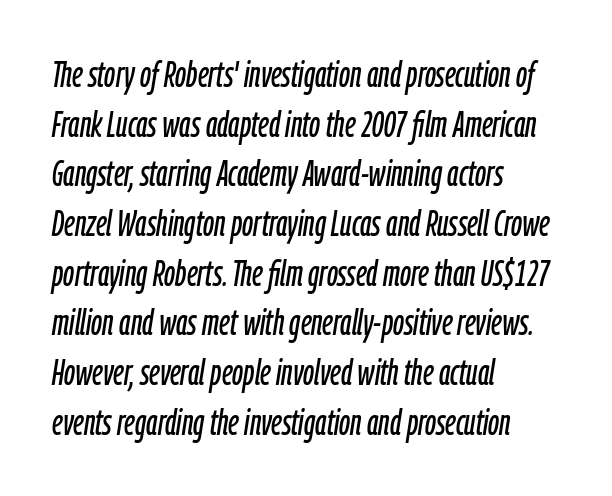
Q: Is the text italic (slanted)? A: Yes, it leans right by about 9 degrees.
Q: Is the text underlined? A: No.
Q: How is the paragraph aligned? A: Left-aligned.
Q: Is the spacing between letters normal or unusually wide? A: Normal.
Q: Is the spacing between lines tight, normal or loose? A: Normal.
Q: Width (condensed, normal, or wide)? A: Condensed.
Q: Stroke contrast? A: Low.
Q: x-height? A: Medium.
Q: Monospaced? A: No.
